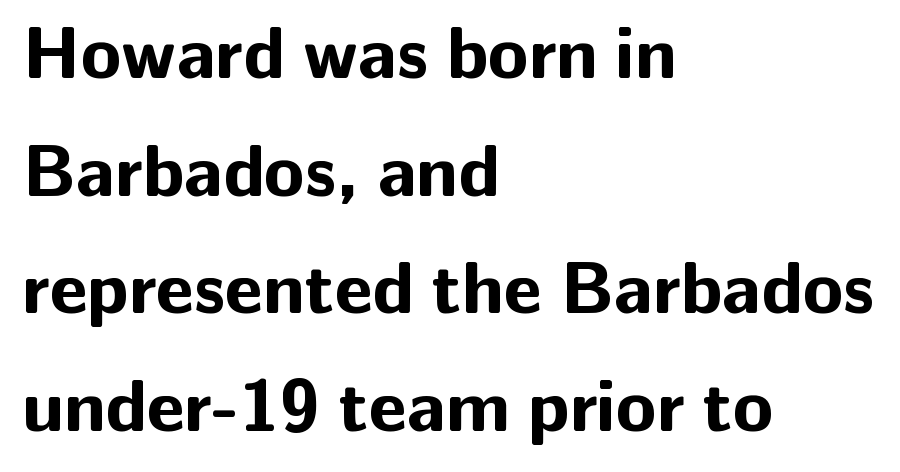
Q: Is the text bold? A: Yes.
Q: Is the text italic (slanted)? A: No, it is upright.
Q: Is the typeface a serif or a sans-serif typeface? A: Sans-serif.
Q: Is the text underlined? A: No.
Q: How is the paragraph aligned? A: Left-aligned.
Q: Is the spacing between letters normal or unusually wide? A: Normal.
Q: Is the spacing between lines tight, normal or loose? A: Normal.
Q: Width (condensed, normal, or wide)? A: Normal.
Q: Stroke contrast? A: Low.
Q: x-height? A: Medium.
Q: Monospaced? A: No.
